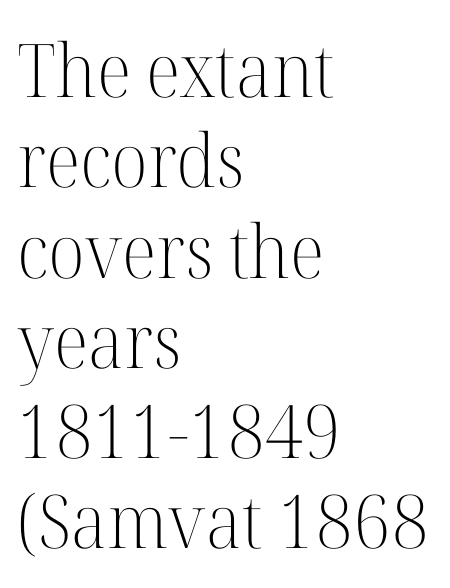
Q: Is the text bold? A: No.
Q: Is the text italic (slanted)? A: No, it is upright.
Q: Is the typeface a serif or a sans-serif typeface? A: Serif.
Q: Is the text underlined? A: No.
Q: How is the paragraph aligned? A: Left-aligned.
Q: Is the spacing between letters normal or unusually wide? A: Normal.
Q: Width (condensed, normal, or wide)? A: Normal.
Q: Stroke contrast? A: High.
Q: x-height? A: Medium.
Q: Monospaced? A: No.
